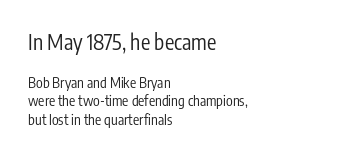
The lines in this sample share a left origin and differ only in where they stop. Regarding leading, the lines here are spaced in the standard way. Glyph-to-glyph distance matches everyday printed text. Italic: no, the glyphs are upright roman. Underlining? Definitely not there.
